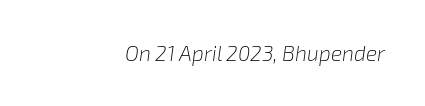
The image shows 21 px text type, italic (leaning right); set normal letter spacing, not underlined.
